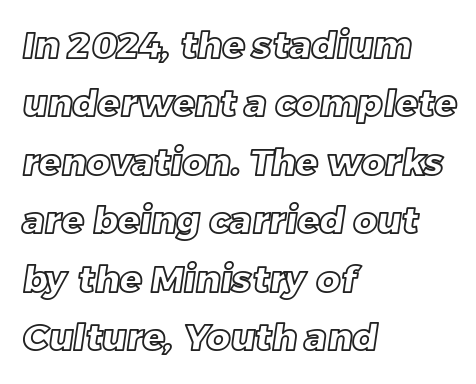
The image shows 37 px text type; set left-aligned, normal line spacing (1.58x), normal letter spacing, not underlined; a large x-height.
